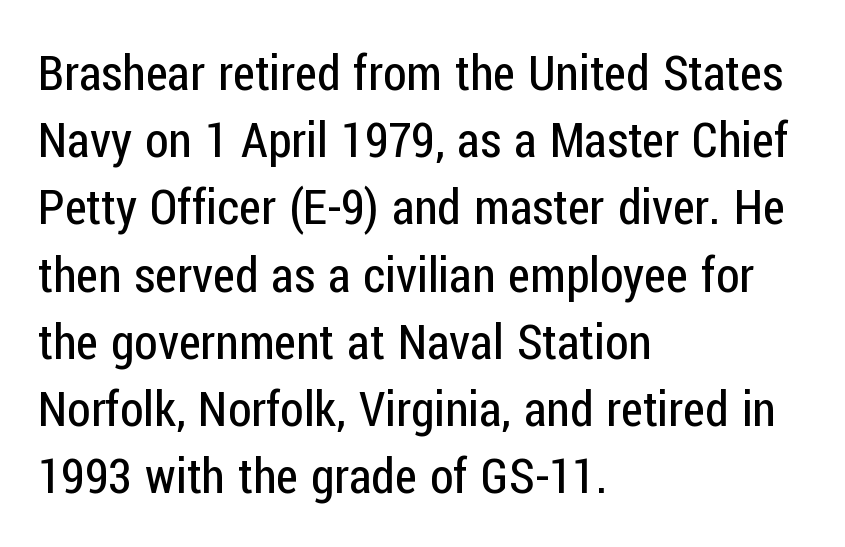
Descenders are the only things crossing below the line. The rendering shows plain stroke endings on the letterforms — a sans-serif design. The line texture is even and compact thanks to regular tracking. These lines sit exactly where default settings would place them. Think of a printed novel: that variable character pitch is what you see here. These lines stack with their left ends in a neat column.
